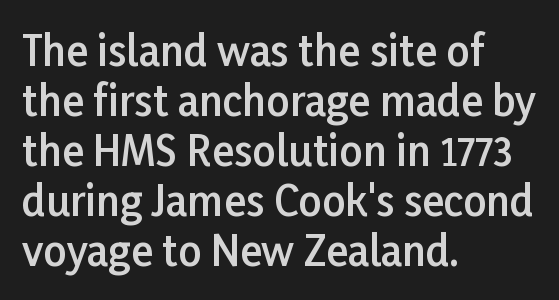
The image shows 41 px semibold sans-serif type, upright; set left-aligned, line spacing 1.22x, normal letter spacing, not underlined; low stroke contrast and a medium x-height.
